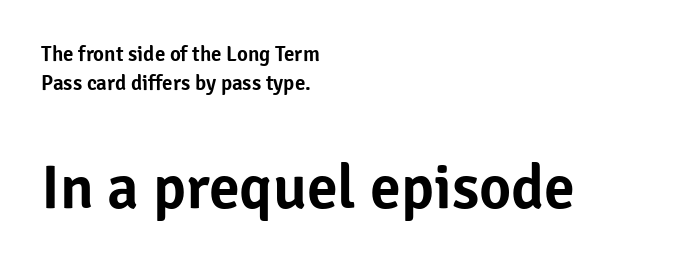
Q: Is the text italic (slanted)? A: No, it is upright.
Q: Is the typeface a serif or a sans-serif typeface? A: Sans-serif.
Q: Is the text underlined? A: No.
Q: How is the paragraph aligned? A: Left-aligned.
Q: Is the spacing between letters normal or unusually wide? A: Normal.
Q: Is the spacing between lines tight, normal or loose? A: Normal.
Q: Which block of text is set in a larger size, the first (top) or the second (bottom)? A: The second (bottom) one.
Q: Width (condensed, normal, or wide)? A: Normal.
Q: Stroke contrast? A: Low.
Q: x-height? A: Medium.
Q: Monospaced? A: No.
